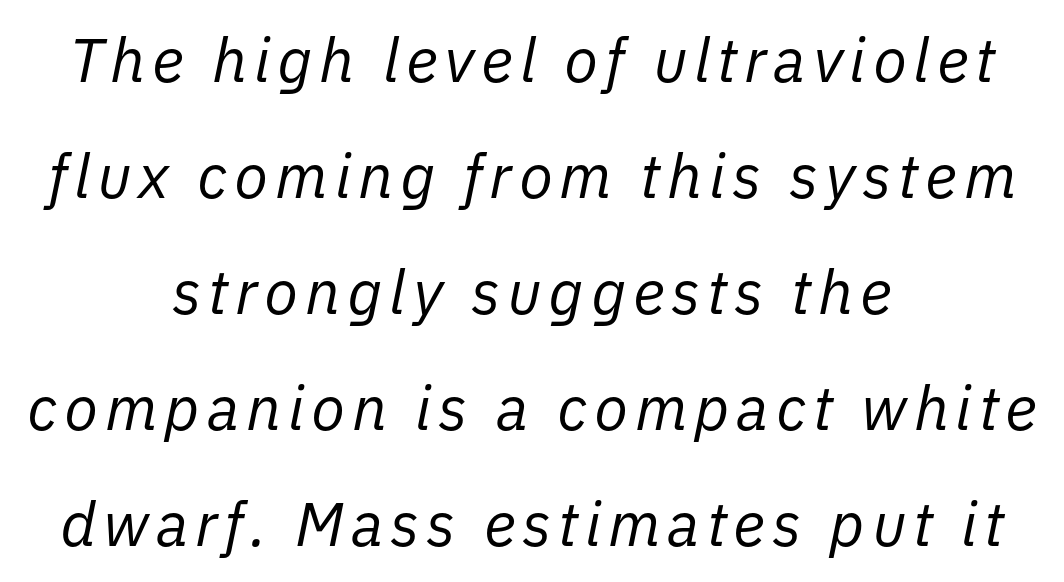
Q: Is the text bold? A: No.
Q: Is the text italic (slanted)? A: Yes, it leans right by about 11 degrees.
Q: Is the text underlined? A: No.
Q: How is the paragraph aligned? A: Centered.
Q: Width (condensed, normal, or wide)? A: Normal.
Q: Stroke contrast? A: Low.
Q: x-height? A: Medium.
Q: Monospaced? A: No.
